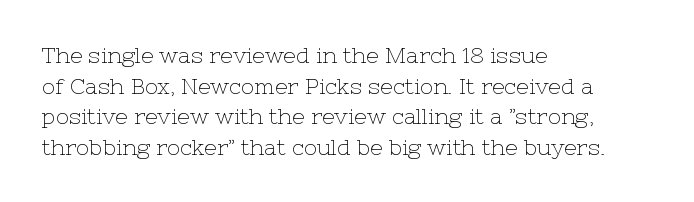
{"italic": "no", "bold": "no", "underline": "no", "align": "left", "line_spacing": "normal", "line_spacing_ratio": 1.39, "letter_spacing": "normal", "letter_spacing_em": 0.0, "glyph_px": 22}
